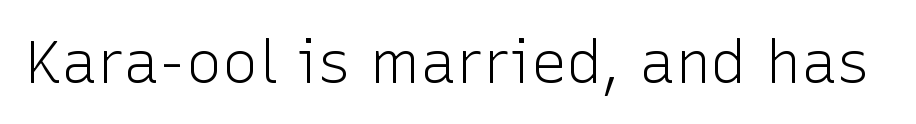
No extra ink here — the face is not bold. There is no visible air inserted between adjacent glyphs. The area under the type is left untouched. No feet cap the strokes, marking this as sans-serif type.
